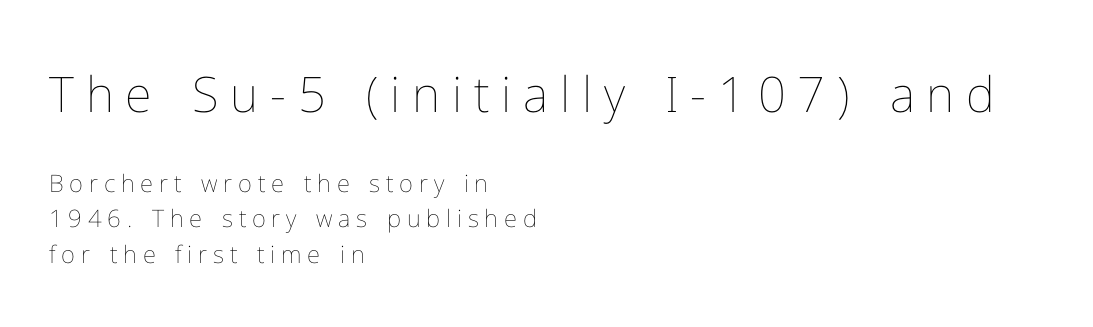
Line starts are locked; line ends wander. Is this a fixed-width face? No — the glyphs have proportional, varying widths. Nothing heavy about these letters — not bold at all. Just letters on the line, the space beneath them empty. In terms of posture, this sample is upright.
